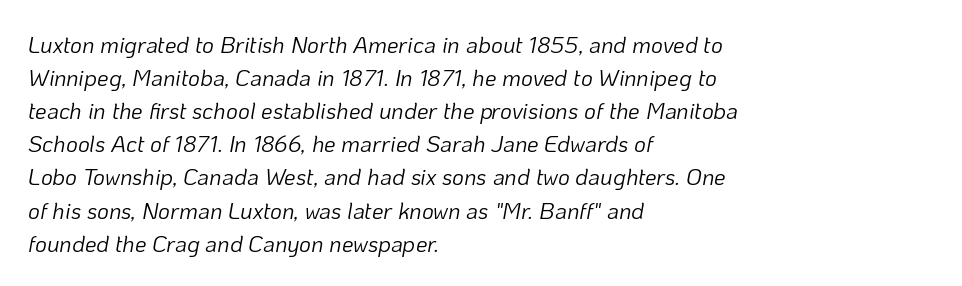
{"italic": "yes", "lean": "right", "slant_degrees": 10, "bold": "no", "underline": "no", "align": "left", "line_spacing": "normal", "line_spacing_ratio": 1.44, "letter_spacing": "normal", "letter_spacing_em": 0.0, "glyph_px": 23}
